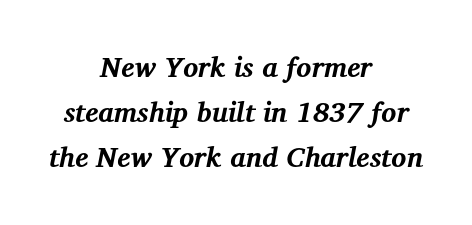
The image shows 28 px bold serif type, italic (leaning right); set centered, normal line spacing (1.61x), normal letter spacing, not underlined; medium stroke contrast and a medium x-height.
